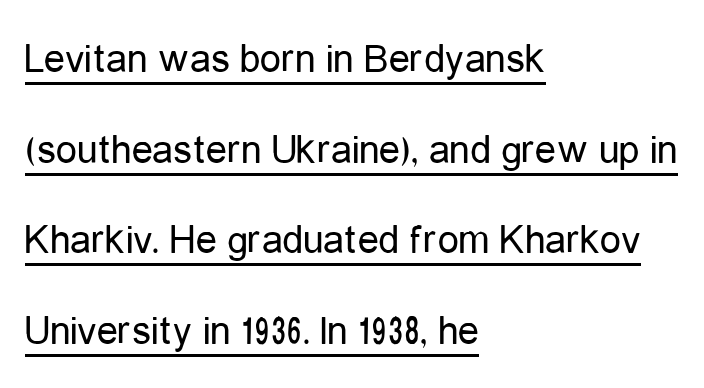
The image shows 42 px regular-weight, condensed sans-serif type, upright; set left-aligned, loose line spacing (2.16x), normal letter spacing, underlined; low stroke contrast and a medium x-height.
